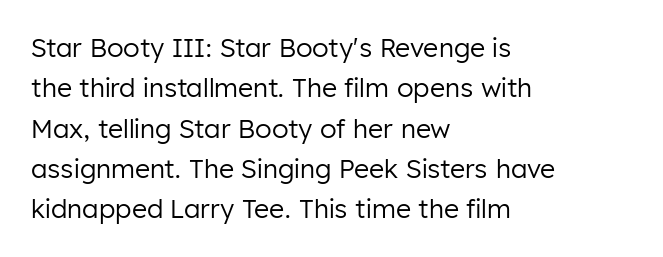
Q: Is the text bold? A: No.
Q: Is the text italic (slanted)? A: No, it is upright.
Q: Is the text underlined? A: No.
Q: How is the paragraph aligned? A: Left-aligned.
Q: Is the spacing between letters normal or unusually wide? A: Normal.
Q: Is the spacing between lines tight, normal or loose? A: Normal.
